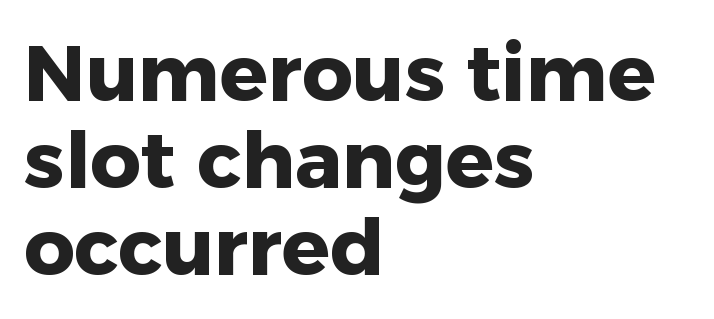
The image shows 79 px heavy sans-serif type, upright; set left-aligned, tight line spacing (1.1x), normal letter spacing, not underlined; low stroke contrast and a medium x-height.
